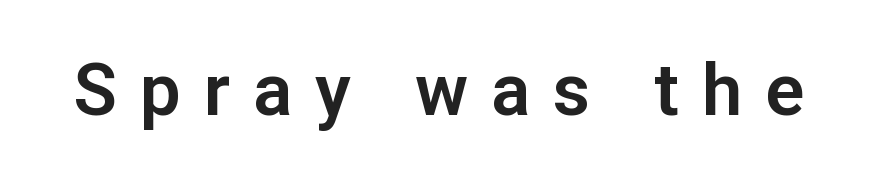
{"serif": "no", "italic": "no", "width": "normal", "stroke_contrast": "low", "x_height": "medium", "monospaced": "no", "underline": "no", "letter_spacing": "wide", "letter_spacing_em": 0.32, "glyph_px": 72}
